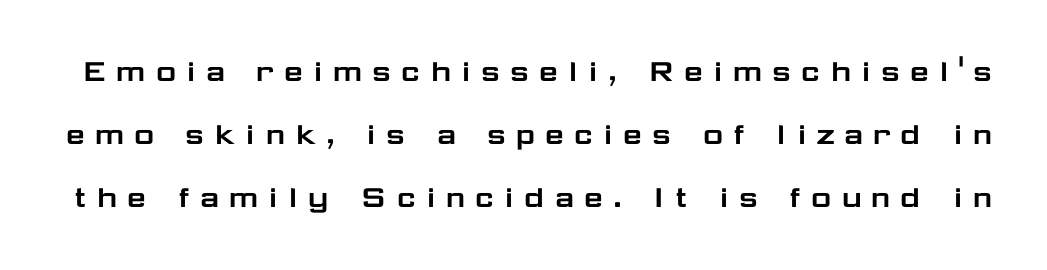
Q: Is the text italic (slanted)? A: No, it is upright.
Q: Is the typeface a serif or a sans-serif typeface? A: Sans-serif.
Q: Is the text underlined? A: No.
Q: Is the spacing between letters normal or unusually wide? A: Unusually wide.
Q: Width (condensed, normal, or wide)? A: Wide.
Q: Stroke contrast? A: Low.
Q: x-height? A: Medium.
Q: Monospaced? A: No.
